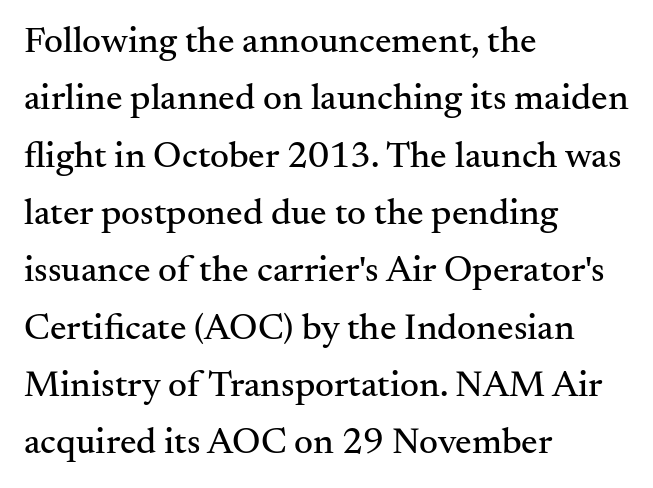
The ragged edge is on the right, which tells us the setting is flush left. How are the letters spaced? Ordinarily, with no added tracking. This is roman type, the default non-slanted kind. Notice how descenders clear the ascenders below comfortably — that's standard leading. The font family rendered here belongs to the serif group. The specimen omits any rule beneath the text block's lines.
